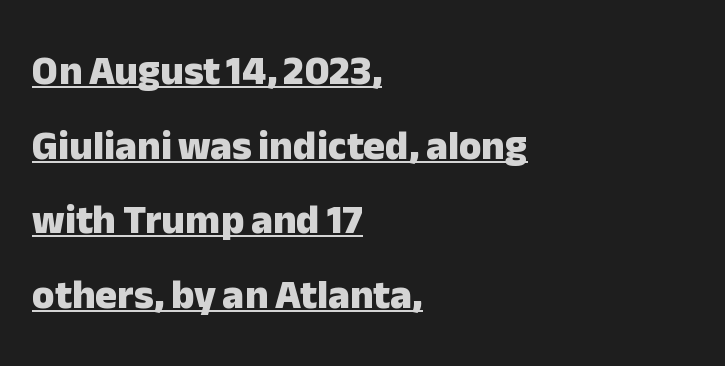
This sample carries an underscore along the baseline area. Does the lettering tilt? It doesn't — this is upright. Stroke thickness is high; the sample reads as a true bold. Here the designer chose a conventional face with non-uniform glyph widths. Leftover space on each line is placed entirely after the last word. Each word holds together tightly as a unit, with standard inter-letter gaps.
